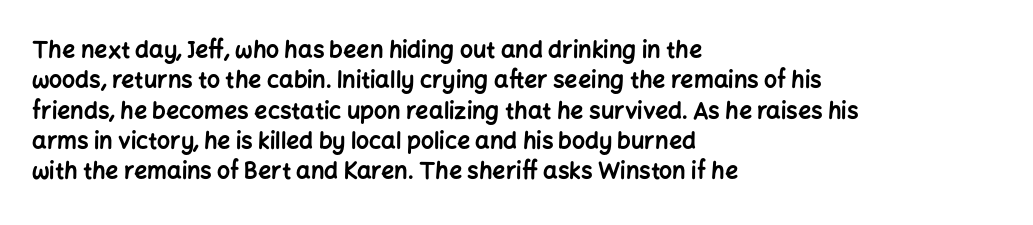
Each word holds together tightly as a unit, with standard inter-letter gaps. Typeset ragged right — the left edge is the straight one. Has an underline been added? It has not. The passage shown stacks its lines at a standard gap. A typesetter would mark this as roman, not italic. The passage shown is emphatically bold.
